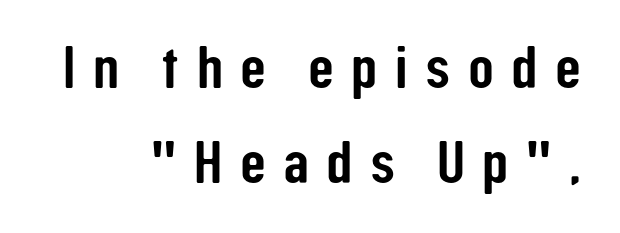
Q: Is the text italic (slanted)? A: No, it is upright.
Q: Is the typeface a serif or a sans-serif typeface? A: Sans-serif.
Q: Is the text underlined? A: No.
Q: How is the paragraph aligned? A: Right-aligned.
Q: Is the spacing between letters normal or unusually wide? A: Unusually wide.
Q: Is the spacing between lines tight, normal or loose? A: Normal.
Q: Width (condensed, normal, or wide)? A: Condensed.
Q: Stroke contrast? A: Low.
Q: x-height? A: Medium.
Q: Monospaced? A: No.
